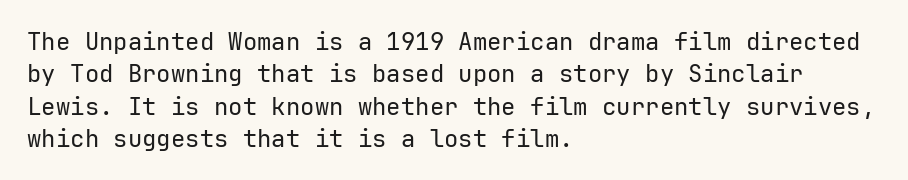
{"italic": "no", "bold": "no", "underline": "no", "align": "left", "line_spacing": "normal", "line_spacing_ratio": 1.35, "letter_spacing": "normal", "letter_spacing_em": 0.0, "glyph_px": 24}
